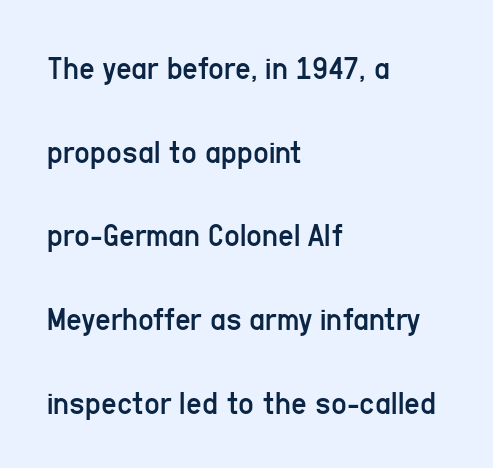
The image shows 34 px regular-weight, condensed sans-serif type, upright; set left-aligned, loose line spacing (2.46x), normal letter spacing, not underlined; low stroke contrast and a medium x-height.
